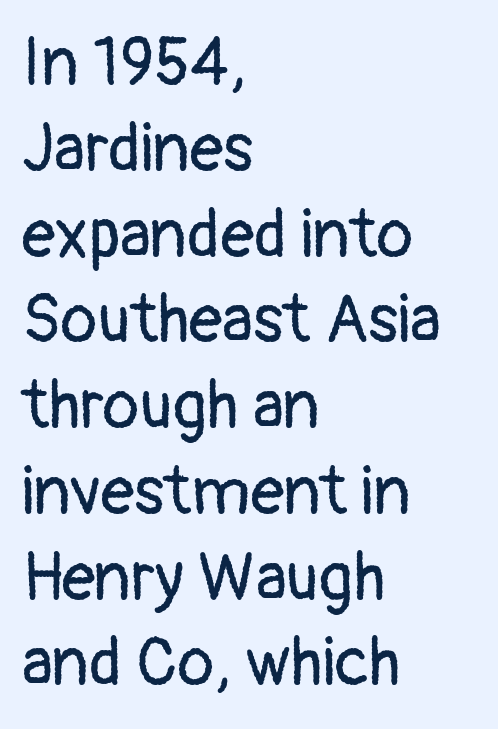
The line-height multiplier appears to be the usual default. The gap between lines stays unmarked. On a weight scale, this lands at 450 or below. The type sits square on the baseline with zero lean. You can tell from the bare stems that sans-serif type was used. Short note: letters normally spaced.
